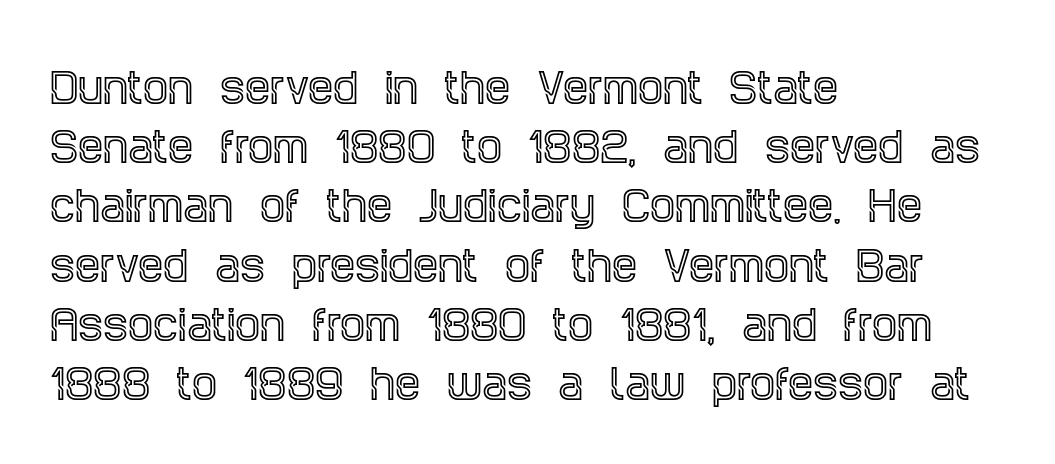
The image shows 40 px condensed serif type, upright; set left-aligned, normal line spacing (1.48x), normal letter spacing, not underlined; a large x-height.
